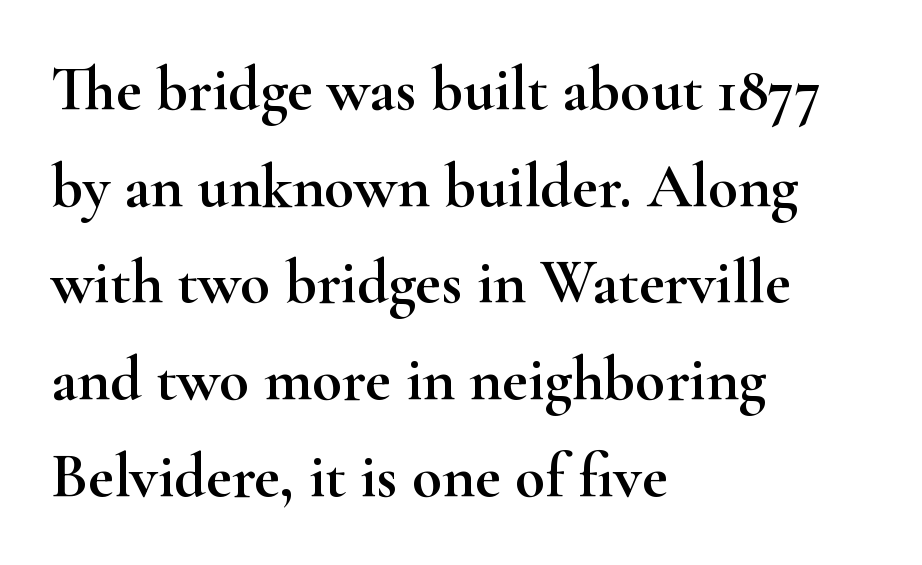
The image shows 62 px wide serif type, upright; set left-aligned, normal line spacing (1.56x), normal letter spacing, not underlined; high stroke contrast and a small x-height.
